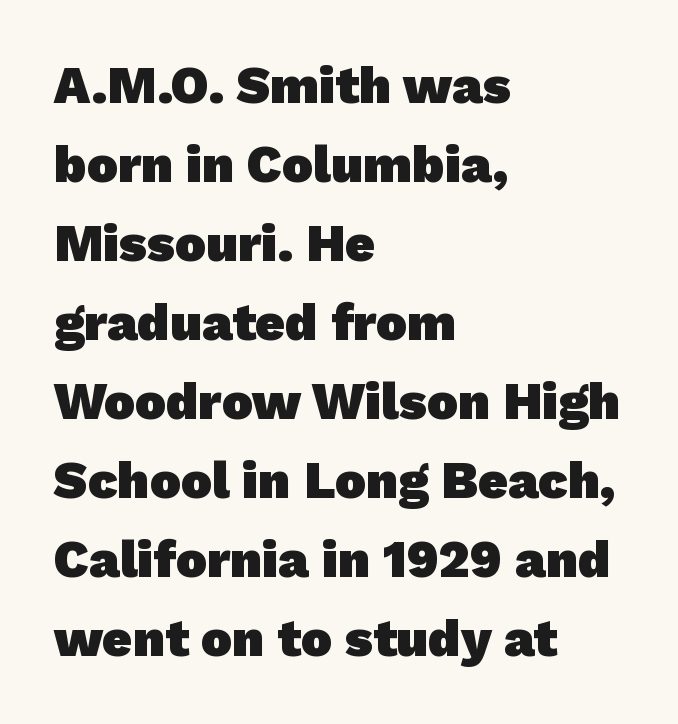
The image shows 52 px heavy sans-serif type; set left-aligned, normal line spacing (1.52x), normal letter spacing, not underlined; low stroke contrast and a medium x-height.
